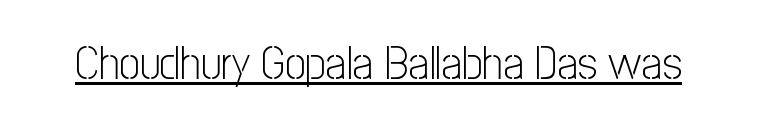
{"serif": "no", "italic": "no", "bold": "no", "weight": "light", "width": "condensed", "stroke_contrast": "low", "x_height": "medium", "monospaced": "no", "underline": "yes", "letter_spacing": "normal", "letter_spacing_em": 0.0, "glyph_px": 46}
